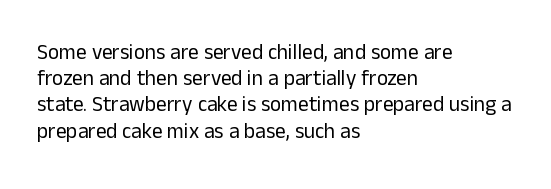
{"italic": "no", "bold": "no", "underline": "no", "align": "left", "line_spacing": "normal", "line_spacing_ratio": 1.25, "letter_spacing": "normal", "letter_spacing_em": 0.0, "glyph_px": 21}
